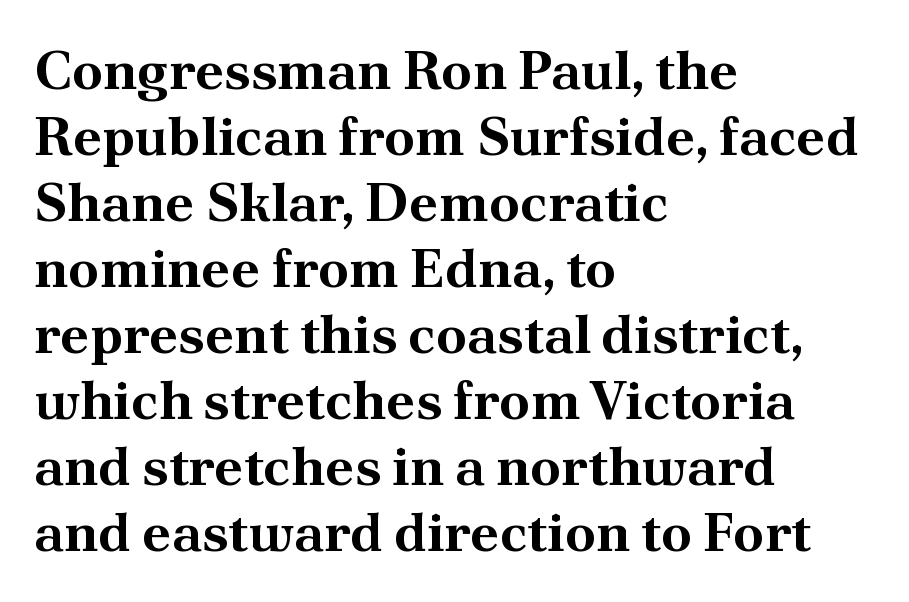
Q: Is the text bold? A: Yes.
Q: Is the text italic (slanted)? A: No, it is upright.
Q: Is the typeface a serif or a sans-serif typeface? A: Serif.
Q: Is the text underlined? A: No.
Q: How is the paragraph aligned? A: Left-aligned.
Q: Is the spacing between letters normal or unusually wide? A: Normal.
Q: Width (condensed, normal, or wide)? A: Normal.
Q: Stroke contrast? A: Medium.
Q: x-height? A: Small.
Q: Monospaced? A: No.
